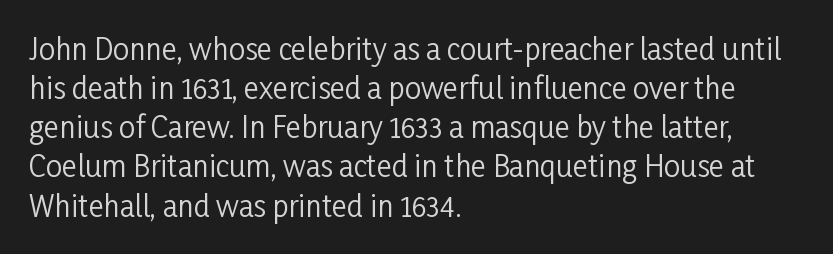
The type is set solid horizontally, with unmodified tracking. The strokes are not fattened; the text isn't bold. Examine the stroke ends and you'll find no serifs. Note the varied advance widths — an 'i' is clearly narrower than an 'm'. Glance below the letters and you will spot only blank space.
